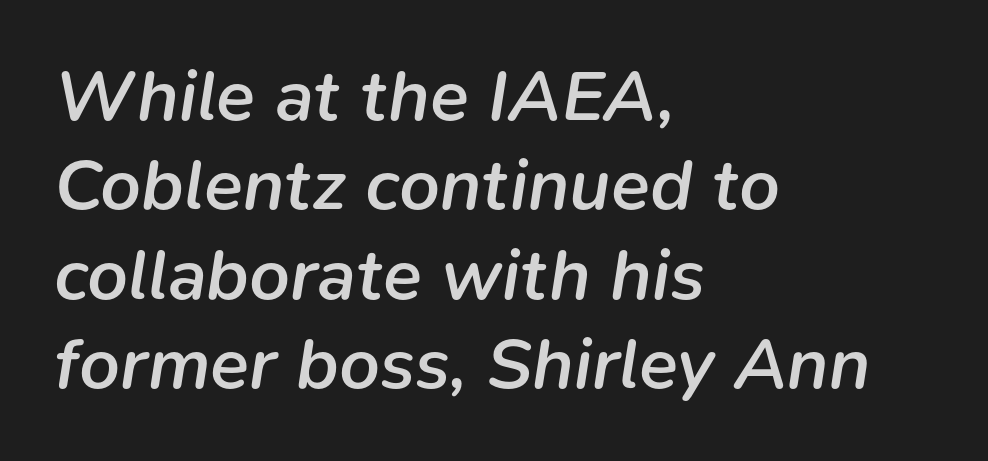
Q: Is the text bold? A: Semi-bold.
Q: Is the text italic (slanted)? A: Yes, it leans right by about 9 degrees.
Q: Is the text underlined? A: No.
Q: How is the paragraph aligned? A: Left-aligned.
Q: Is the spacing between letters normal or unusually wide? A: Normal.
Q: Width (condensed, normal, or wide)? A: Normal.
Q: Stroke contrast? A: Low.
Q: x-height? A: Medium.
Q: Monospaced? A: No.
